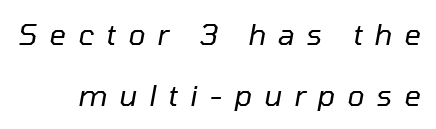
Display-style spreading of the glyphs; the letterfit is very open. It's the slanting kind of type. The face used here is proportionally spaced, like ordinary book or web type. The lines are spread far apart with generous leading.
